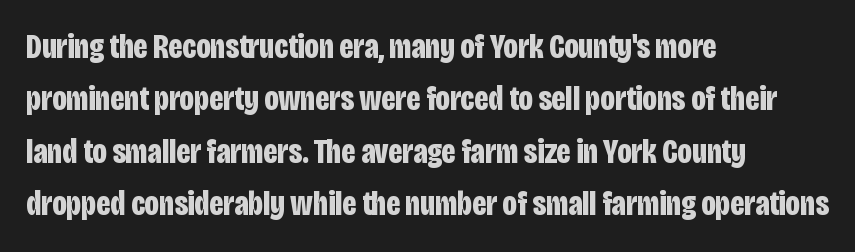
{"serif": "no", "italic": "no", "bold": "yes", "weight": "bold", "width": "condensed", "stroke_contrast": "low", "x_height": "large", "monospaced": "no", "underline": "no", "align": "left", "line_spacing": "normal", "line_spacing_ratio": 1.54, "letter_spacing": "normal", "letter_spacing_em": 0.0, "glyph_px": 34}
